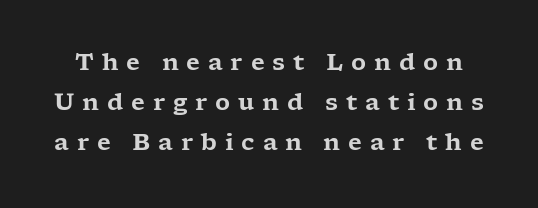
This rendering widens character spacing well past its baseline value. Type without underlining. Posture: straight, roman, zero tilt.
